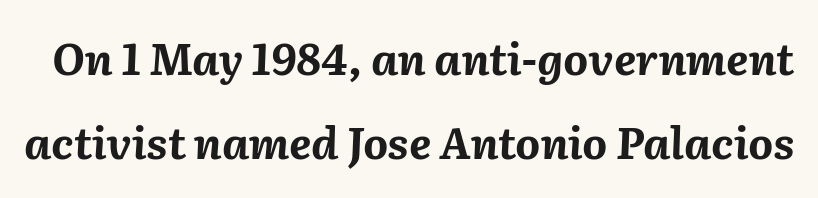
The image shows 43 px bold type, italic (leaning right); set loose line spacing (1.96x), normal letter spacing, not underlined; medium stroke contrast and a medium x-height.
